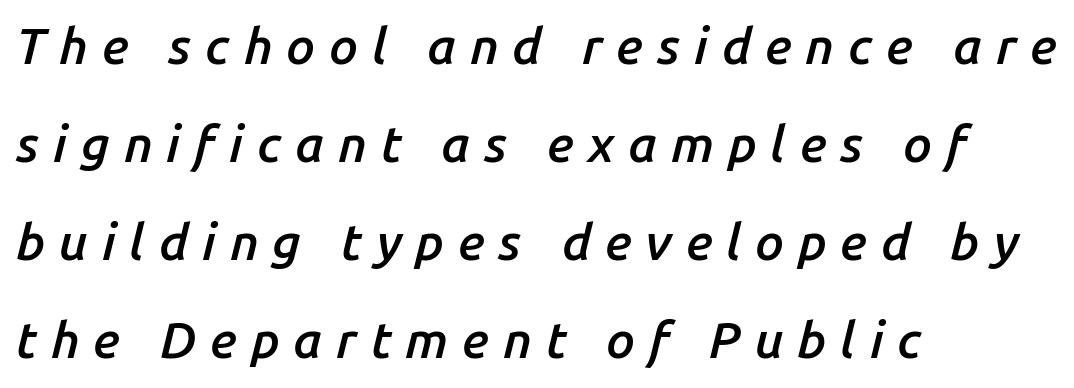
An italicized treatment has been applied to the whole sample. No word sits above an underline. Between one letter and the next there's a generous, obvious gap. In terms of weight, the rendering is demibold, just under bold.
